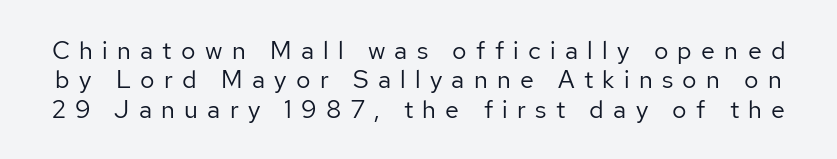
{"italic": "no", "bold": "no", "underline": "no", "line_spacing_ratio": 1.18, "letter_spacing": "wide", "letter_spacing_em": 0.37, "glyph_px": 25}
